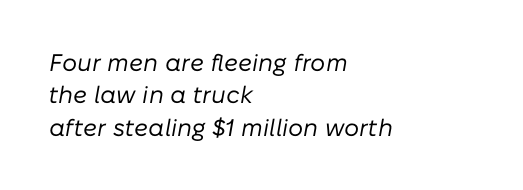
The image shows 24 px text type, italic (leaning right); set left-aligned, normal line spacing (1.35x), normal letter spacing, not underlined.
